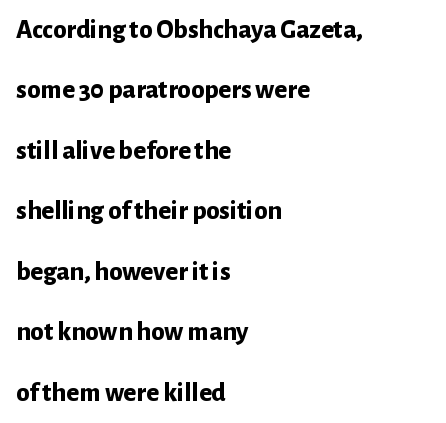
Stroke thickness is high; the sample reads as a true bold. No word sits above an underline. A typesetter would mark this as roman, not italic. Left-aligned paragraph, ragged on the right. This block would shrink considerably if given ordinary leading; it's expanded now.
